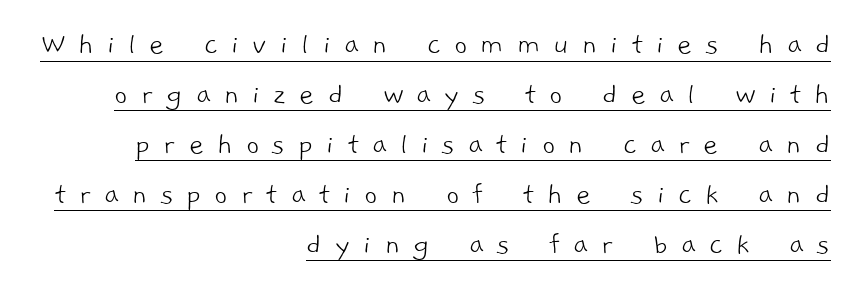
{"serif": "no", "bold": "no", "weight": "light", "width": "normal", "stroke_contrast": "low", "x_height": "medium", "monospaced": "no", "underline": "yes", "align": "right", "line_spacing": "normal", "line_spacing_ratio": 1.56, "letter_spacing": "wide", "letter_spacing_em": 0.41, "glyph_px": 32}
